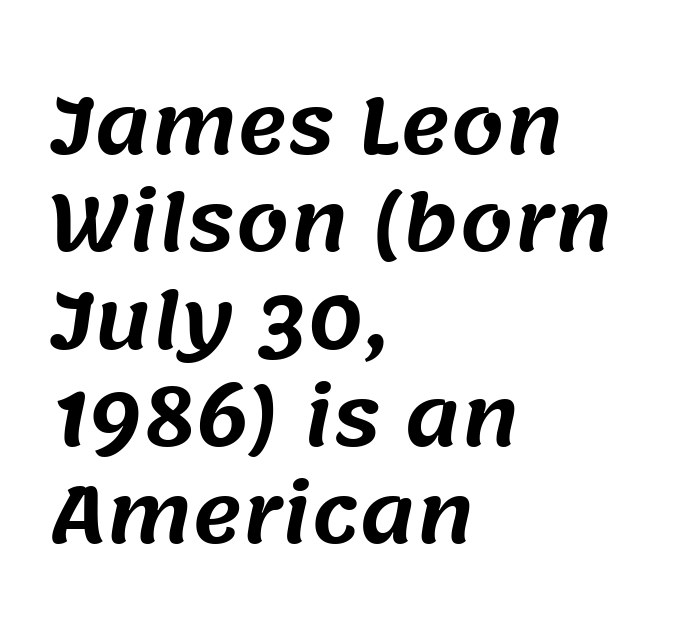
Q: Is the typeface a serif or a sans-serif typeface? A: Sans-serif.
Q: Is the text underlined? A: No.
Q: How is the paragraph aligned? A: Left-aligned.
Q: Is the spacing between letters normal or unusually wide? A: Normal.
Q: Is the spacing between lines tight, normal or loose? A: Normal.
Q: Width (condensed, normal, or wide)? A: Normal.
Q: Stroke contrast? A: Medium.
Q: x-height? A: Large.
Q: Monospaced? A: No.
